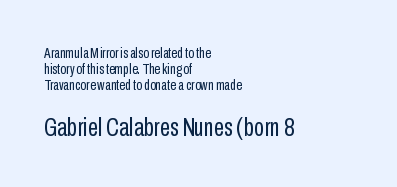
Q: Is the text bold? A: No.
Q: Is the text italic (slanted)? A: No, it is upright.
Q: Is the text underlined? A: No.
Q: How is the paragraph aligned? A: Left-aligned.
Q: Is the spacing between letters normal or unusually wide? A: Normal.
Q: Is the spacing between lines tight, normal or loose? A: Tight.
Q: Which block of text is set in a larger size, the first (top) or the second (bottom)? A: The second (bottom) one.
